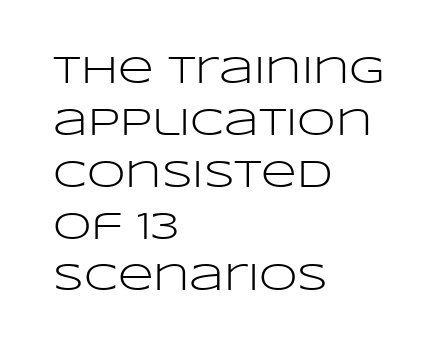
{"serif": "no", "italic": "no", "bold": "no", "weight": "light", "width": "wide", "stroke_contrast": "low", "x_height": "large", "monospaced": "no", "underline": "no", "align": "left", "line_spacing": "normal", "line_spacing_ratio": 1.33, "letter_spacing": "normal", "letter_spacing_em": 0.0, "glyph_px": 39}
